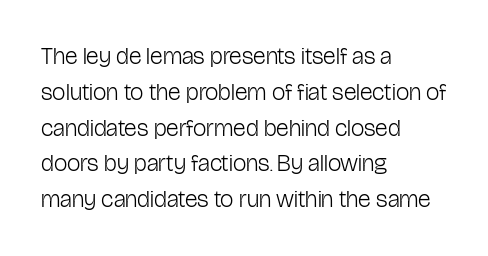
The setting favours the left margin, as ordinary paragraphs usually do. Upright lettering throughout. Letter spacing: default. No chunkiness to these letters — they're not bold.
